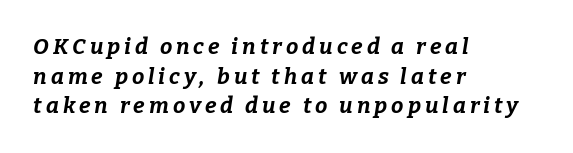
Q: Is the text bold? A: Yes.
Q: Is the text italic (slanted)? A: Yes, it leans right by about 9 degrees.
Q: Is the text underlined? A: No.
Q: How is the paragraph aligned? A: Left-aligned.
Q: Is the spacing between lines tight, normal or loose? A: Normal.
